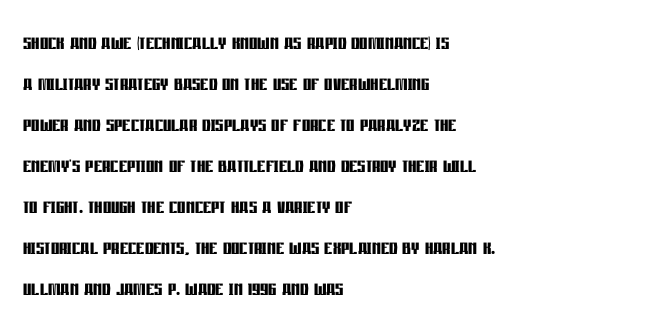
The image shows 26 px bold type, upright; set left-aligned, normal line spacing (1.58x), normal letter spacing, not underlined.
